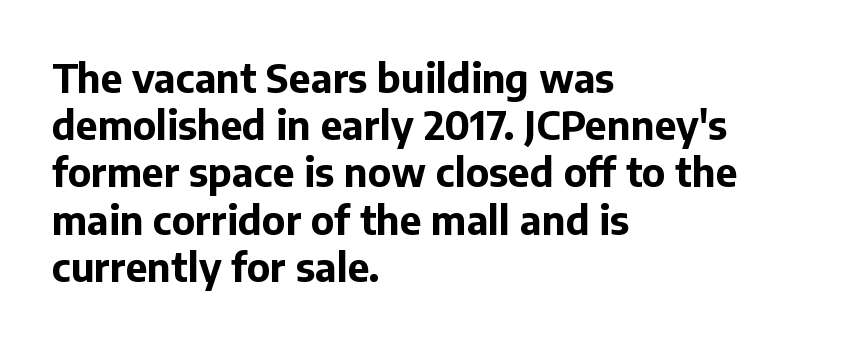
Q: Is the text bold? A: Yes.
Q: Is the text italic (slanted)? A: No, it is upright.
Q: Is the typeface a serif or a sans-serif typeface? A: Sans-serif.
Q: Is the text underlined? A: No.
Q: How is the paragraph aligned? A: Left-aligned.
Q: Is the spacing between letters normal or unusually wide? A: Normal.
Q: Width (condensed, normal, or wide)? A: Normal.
Q: Stroke contrast? A: Low.
Q: x-height? A: Medium.
Q: Monospaced? A: No.
